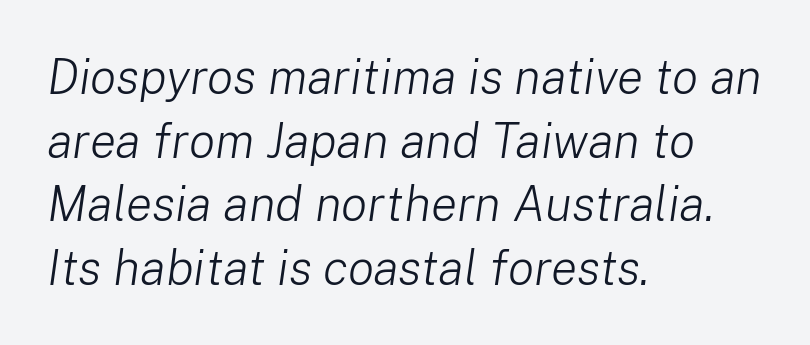
{"italic": "yes", "lean": "right", "slant_degrees": 8, "bold": "no", "weight": "light", "width": "normal", "stroke_contrast": "low", "x_height": "medium", "monospaced": "no", "underline": "no", "align": "left", "line_spacing": "normal", "line_spacing_ratio": 1.3, "letter_spacing": "normal", "letter_spacing_em": 0.0, "glyph_px": 49}
